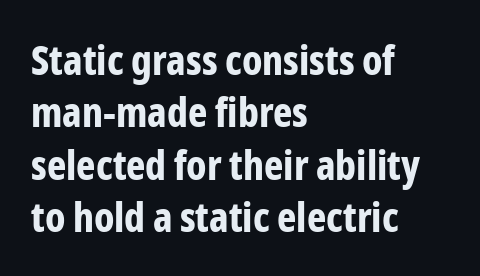
The image shows 41 px bold, condensed sans-serif type, upright; set left-aligned, normal line spacing (1.28x), normal letter spacing, not underlined; low stroke contrast and a medium x-height.
